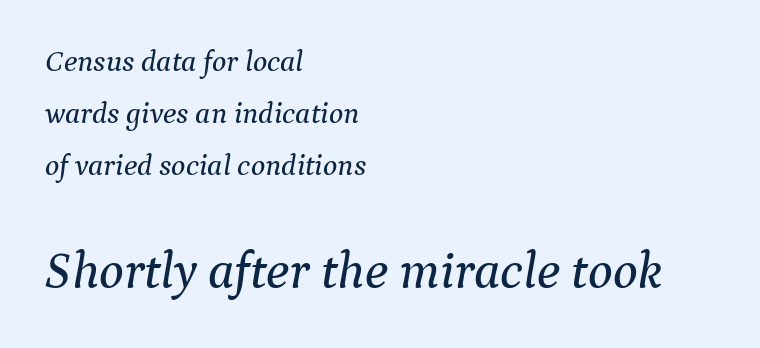
{"serif": "yes", "italic": "yes", "lean": "right", "slant_degrees": 9, "width": "normal", "stroke_contrast": "medium", "x_height": "medium", "monospaced": "no", "underline": "no", "align": "left", "line_spacing_ratio": 1.73, "letter_spacing": "normal", "letter_spacing_em": 0.0, "larger_block": "second", "size_ratio": 1.73, "glyph_px": 52}
